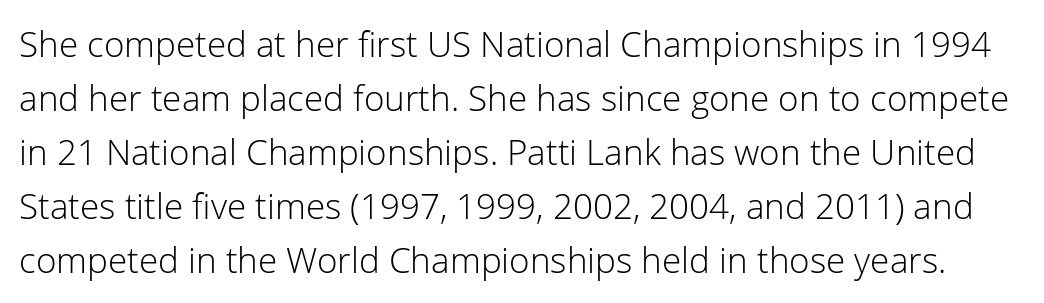
The image shows 35 px light sans-serif type, upright; set normal line spacing (1.54x), normal letter spacing, not underlined; low stroke contrast and a medium x-height.
